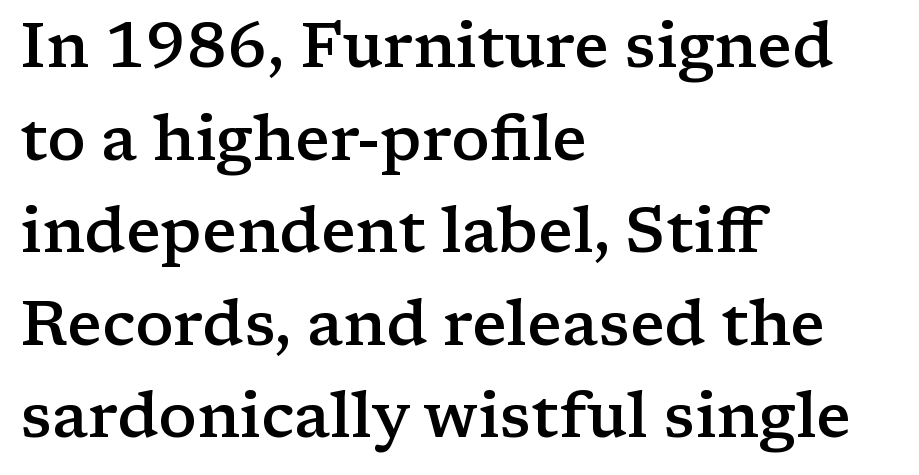
The paragraph shown leans on its left margin. The letters stand upright; this is a roman face. Glyph-to-glyph distance matches everyday printed text. What's the leading like? Ordinary, nothing unusual. A bit beefed up — I'd call it semibold rather than bold. These lines are rendered in a variable-pitch font.
